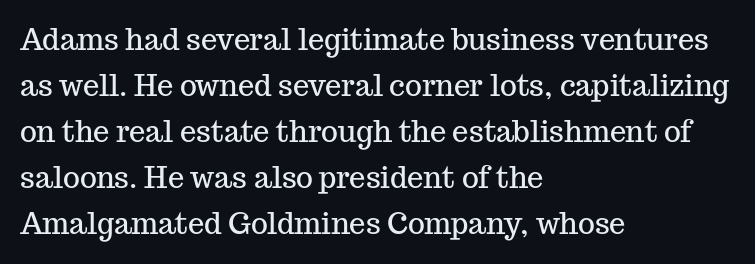
The image shows 29 px serif type, upright; set left-aligned, normal line spacing (1.59x), normal letter spacing, not underlined; medium stroke contrast and a medium x-height.
